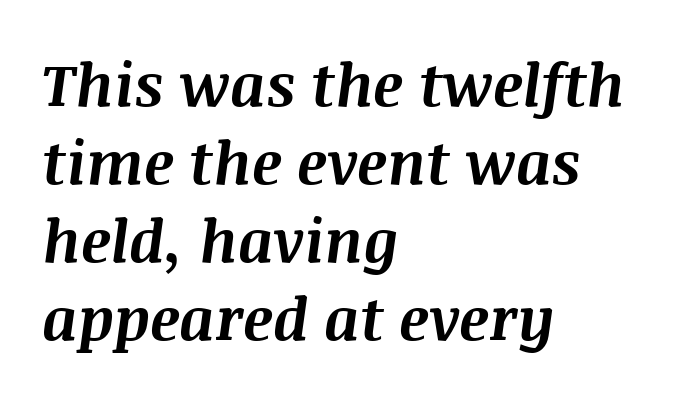
Q: Is the text bold? A: Yes.
Q: Is the text italic (slanted)? A: Yes, it leans right by about 8 degrees.
Q: Is the text underlined? A: No.
Q: How is the paragraph aligned? A: Left-aligned.
Q: Is the spacing between letters normal or unusually wide? A: Normal.
Q: Is the spacing between lines tight, normal or loose? A: Normal.
Q: Width (condensed, normal, or wide)? A: Normal.
Q: Stroke contrast? A: Medium.
Q: x-height? A: Large.
Q: Monospaced? A: No.
